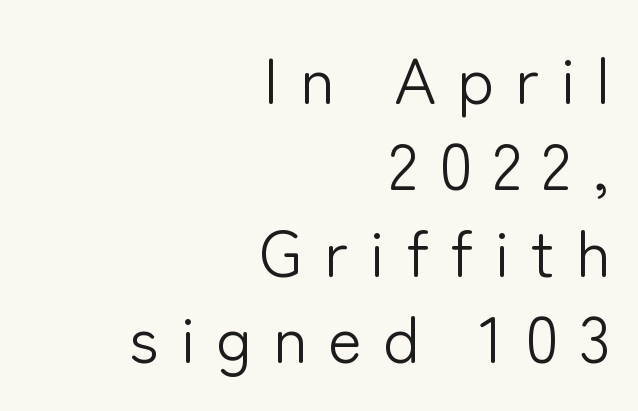
The image shows 65 px light sans-serif type, upright; set right-aligned, normal line spacing (1.33x), unusually wide letter spacing (+0.32 em), not underlined; low stroke contrast and a medium x-height.
